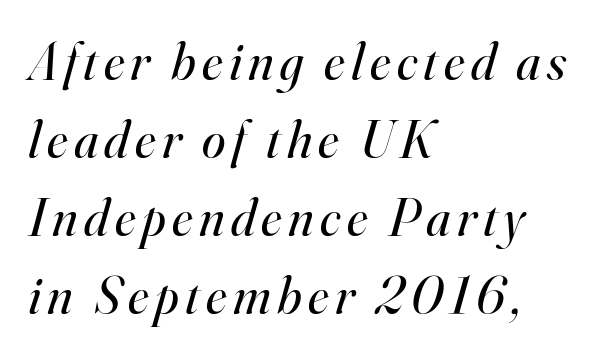
This sample keeps an unexceptional amount of space between lines. The baseline area is clear. Notice how the passage keeps a crisp vertical edge on the left only. The weight tops out at a normal text grade. The type family on display is of the serif kind. When letters slant like this, we call the style italic.
